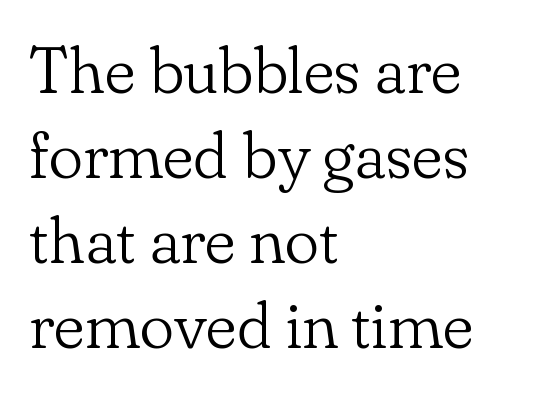
Every row of glyphs begins at an identical x-position on the left. No chunkiness to these letters — they're not bold. A bare baseline throughout the passage. Does the leading feel generous? No, just average. Varying glyph widths throughout — classic text-font behaviour.
